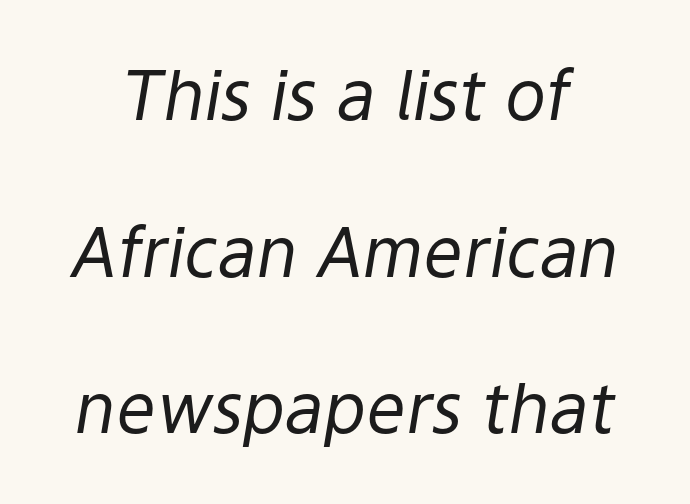
{"italic": "yes", "lean": "right", "slant_degrees": 9, "bold": "no", "weight": "regular", "width": "normal", "stroke_contrast": "low", "x_height": "medium", "monospaced": "no", "underline": "no", "line_spacing": "loose", "line_spacing_ratio": 2.27, "letter_spacing": "normal", "letter_spacing_em": 0.0, "glyph_px": 69}
